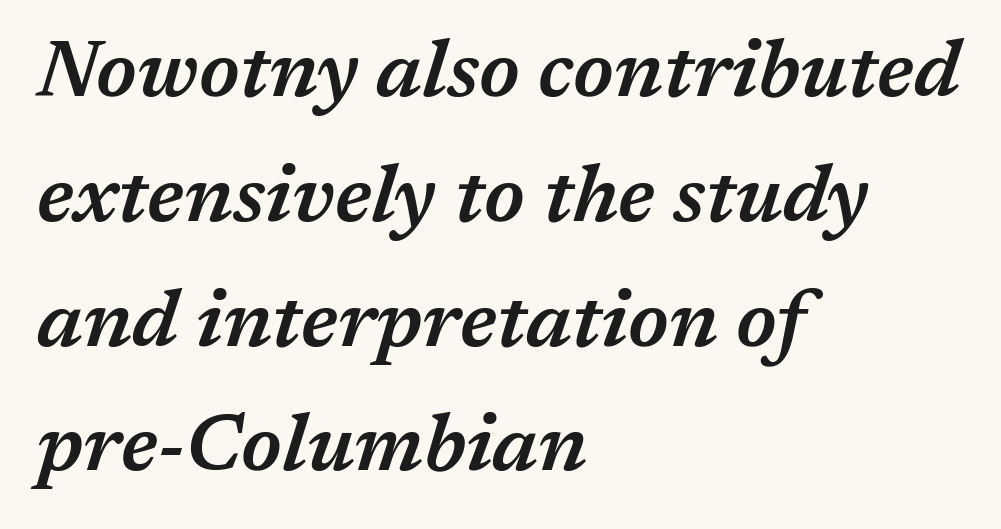
The image shows 79 px semibold type, italic (leaning right); set left-aligned, normal line spacing (1.58x), normal letter spacing, not underlined; medium stroke contrast and a medium x-height.
